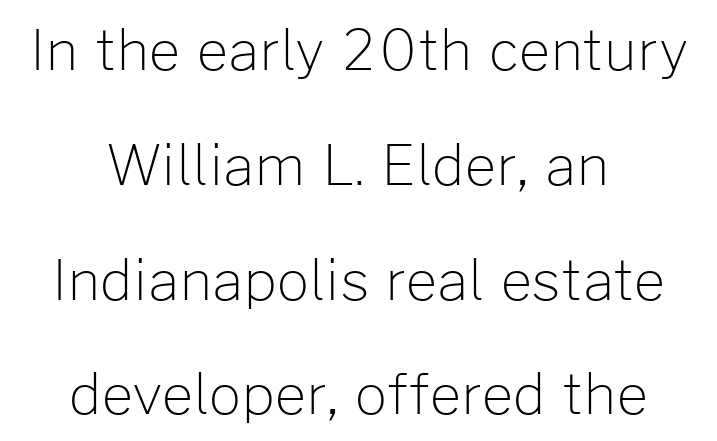
The line texture is even and compact thanks to regular tracking. Notice the wide empty band between every row — that's loose leading. The strokes carry an ordinary text weight at most. These lines are composed in type without serifs.
